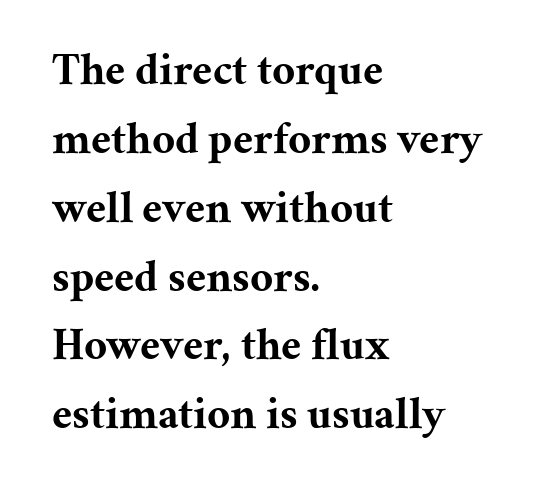
Heavy, bold letterforms. Do the characters align in a grid? No, the font is proportional. Classification — serif. The gap between lines stays unmarked. Normally led — the rows are evenly, conventionally spaced. The face used here is rendered with its standard letterfit.
